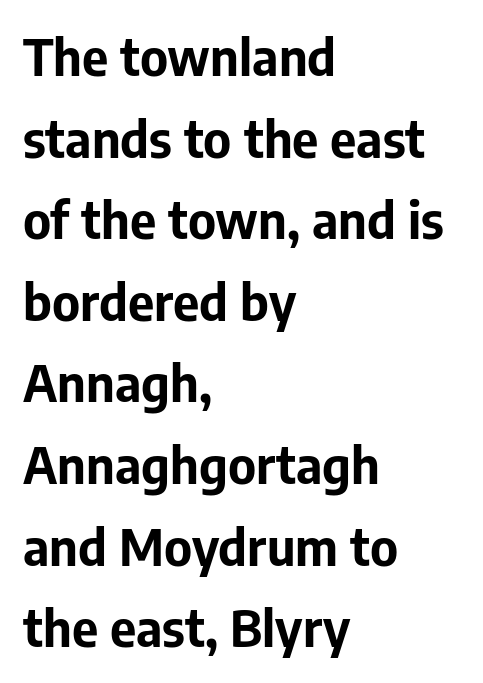
Q: Is the text bold? A: Yes.
Q: Is the text italic (slanted)? A: No, it is upright.
Q: Is the typeface a serif or a sans-serif typeface? A: Sans-serif.
Q: Is the text underlined? A: No.
Q: How is the paragraph aligned? A: Left-aligned.
Q: Is the spacing between letters normal or unusually wide? A: Normal.
Q: Is the spacing between lines tight, normal or loose? A: Normal.
Q: Width (condensed, normal, or wide)? A: Normal.
Q: Stroke contrast? A: Low.
Q: x-height? A: Medium.
Q: Monospaced? A: No.
